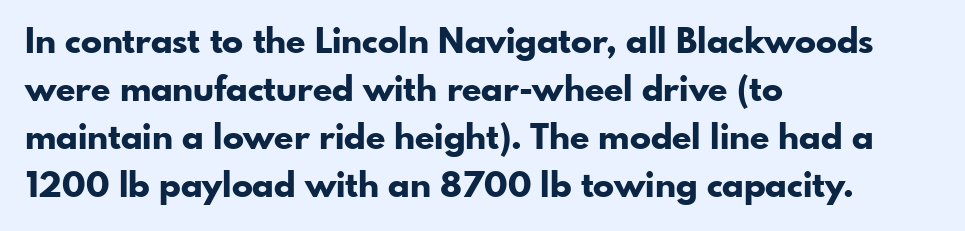
Q: Is the text bold? A: Yes.
Q: Is the text italic (slanted)? A: No, it is upright.
Q: Is the typeface a serif or a sans-serif typeface? A: Sans-serif.
Q: Is the text underlined? A: No.
Q: How is the paragraph aligned? A: Left-aligned.
Q: Is the spacing between letters normal or unusually wide? A: Normal.
Q: Is the spacing between lines tight, normal or loose? A: Normal.
Q: Width (condensed, normal, or wide)? A: Normal.
Q: Stroke contrast? A: Low.
Q: x-height? A: Small.
Q: Monospaced? A: No.
